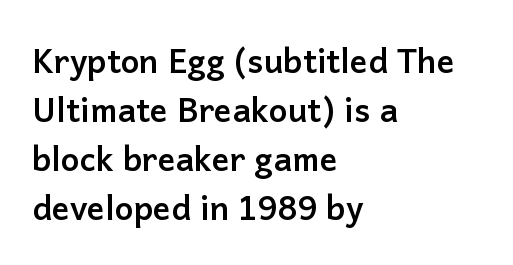
The image shows 33 px semibold sans-serif type, upright; set left-aligned, normal line spacing (1.48x), normal letter spacing, not underlined; low stroke contrast and a medium x-height.
